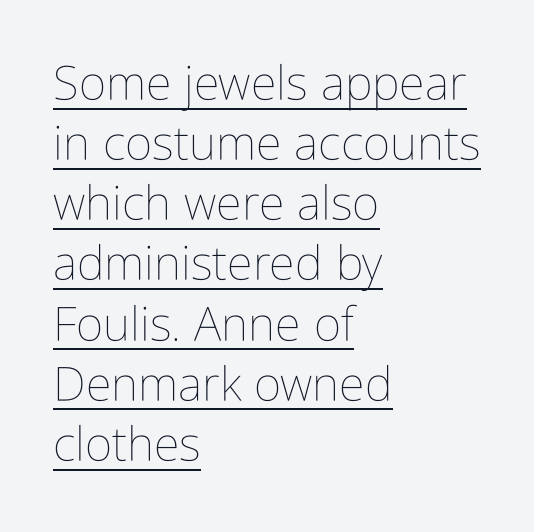
The image shows 47 px thin, condensed type, upright; set left-aligned, normal line spacing (1.28x), normal letter spacing, underlined; low stroke contrast and a medium x-height.
